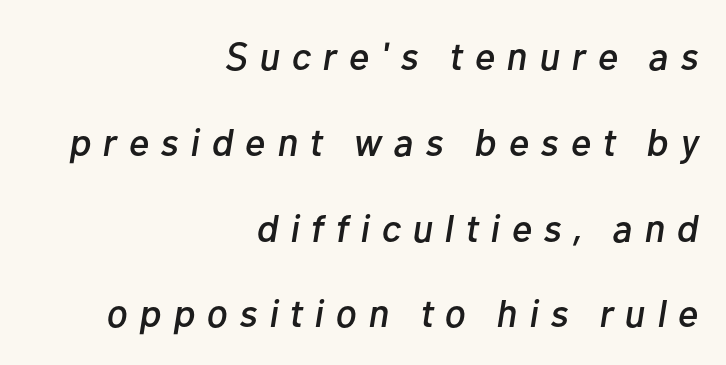
{"italic": "yes", "lean": "right", "slant_degrees": 10, "width": "normal", "stroke_contrast": "low", "x_height": "medium", "monospaced": "no", "underline": "no", "align": "right", "line_spacing": "loose", "line_spacing_ratio": 2.2, "letter_spacing": "wide", "letter_spacing_em": 0.3, "glyph_px": 39}
